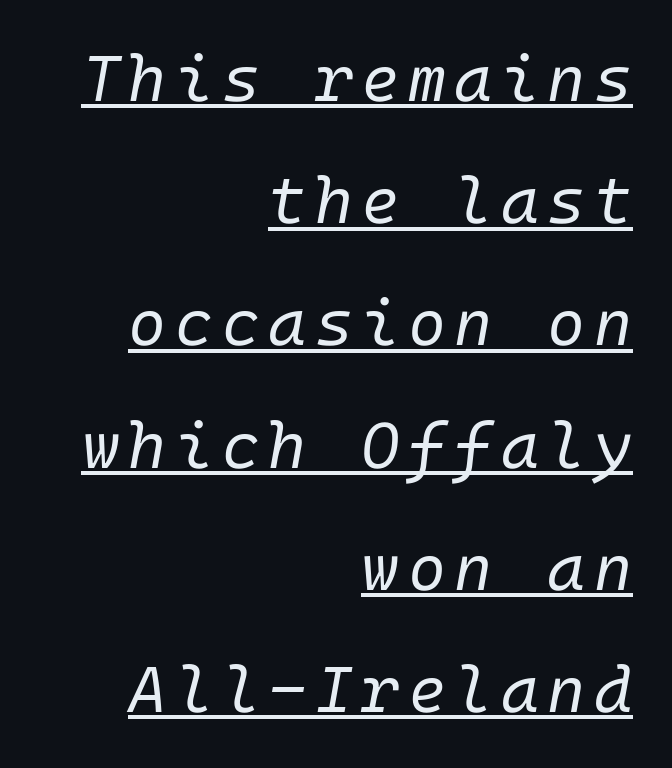
The image shows 65 px regular-weight type, italic (leaning right); set right-aligned, line spacing 1.88x, underlined; low stroke contrast and a medium x-height.
